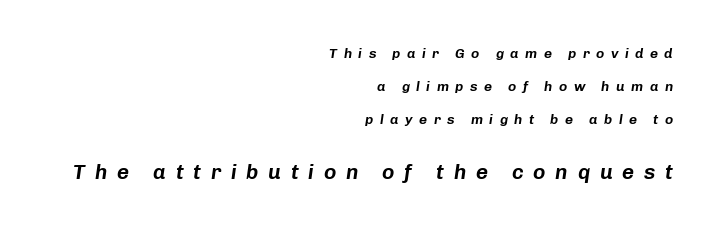
Q: Is the text italic (slanted)? A: Yes, it leans right by about 8 degrees.
Q: Is the text underlined? A: No.
Q: How is the paragraph aligned? A: Right-aligned.
Q: Is the spacing between letters normal or unusually wide? A: Unusually wide.
Q: Is the spacing between lines tight, normal or loose? A: Loose.
Q: Which block of text is set in a larger size, the first (top) or the second (bottom)? A: The second (bottom) one.
